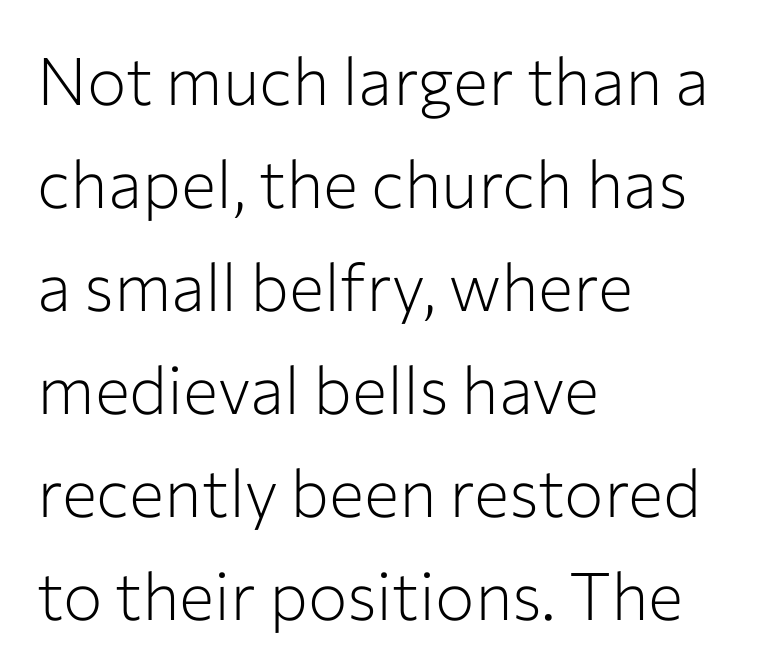
{"serif": "no", "italic": "no", "bold": "no", "weight": "light", "width": "normal", "stroke_contrast": "low", "x_height": "medium", "monospaced": "no", "underline": "no", "align": "left", "line_spacing": "normal", "line_spacing_ratio": 1.56, "letter_spacing": "normal", "letter_spacing_em": 0.0, "glyph_px": 66}
